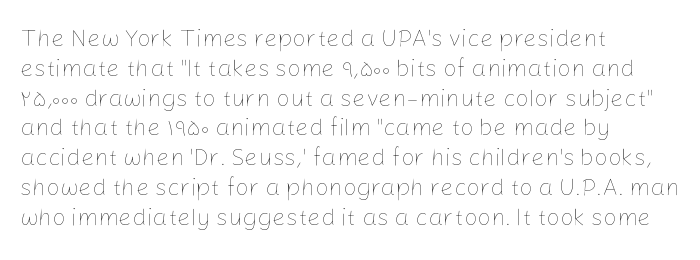
{"italic": "no", "bold": "no", "underline": "no", "align": "left", "line_spacing_ratio": 1.24, "letter_spacing": "normal", "letter_spacing_em": 0.0, "glyph_px": 24}
